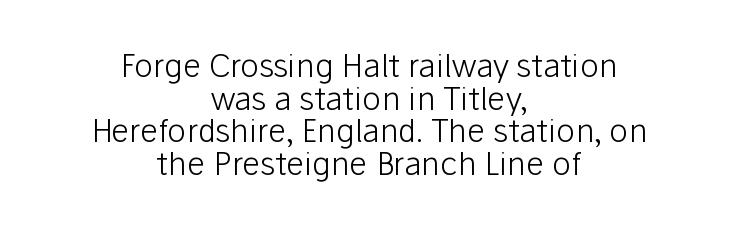
This rendering leaves character spacing at its baseline value. The face used here is proportionally spaced, like ordinary book or web type. Vertically, the passage feels compressed, each row crowding the next. The typeface chosen for these lines omits serifs. Underline: absent. The passage shown is not bold in any degree.
